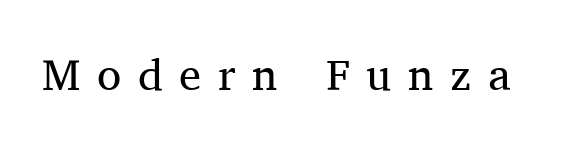
The image shows 44 px regular-weight serif type, upright; set unusually wide letter spacing (+0.38 em), not underlined; medium stroke contrast and a medium x-height.
